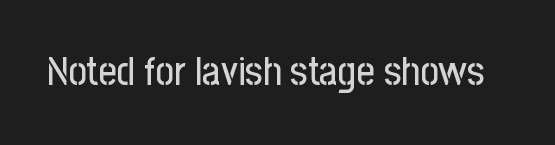
The image shows 40 px condensed sans-serif type, upright; set normal letter spacing, not underlined; low stroke contrast and a medium x-height.
